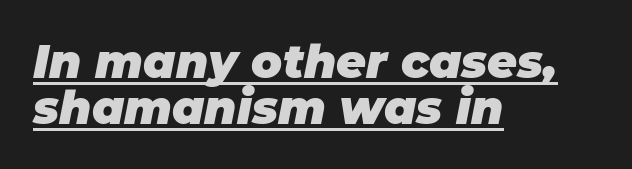
The image shows 46 px heavy type, italic (leaning right); set left-aligned, tight line spacing (0.99x), normal letter spacing, underlined; low stroke contrast and a large x-height.
